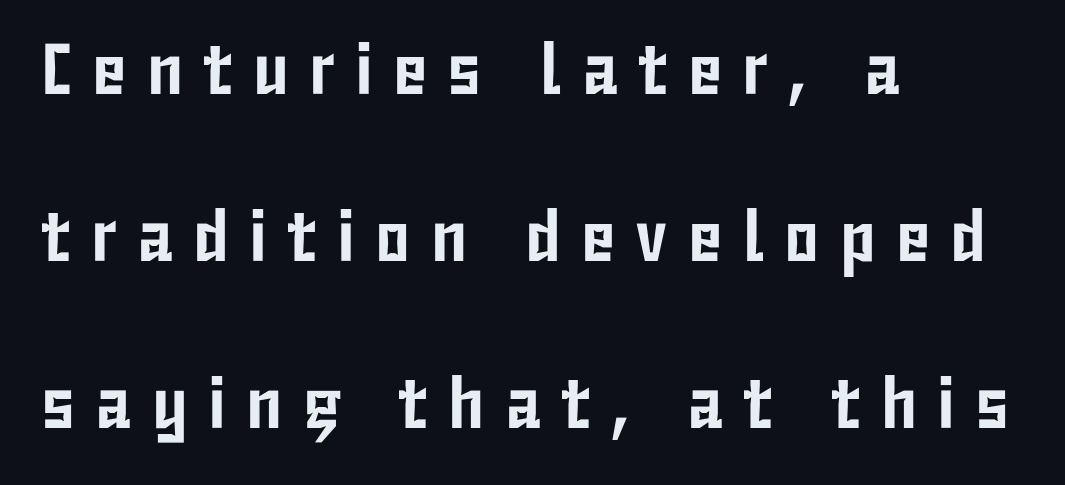
Q: Is the text italic (slanted)? A: No, it is upright.
Q: Is the typeface a serif or a sans-serif typeface? A: Sans-serif.
Q: Is the text underlined? A: No.
Q: How is the paragraph aligned? A: Left-aligned.
Q: Is the spacing between letters normal or unusually wide? A: Unusually wide.
Q: Is the spacing between lines tight, normal or loose? A: Loose.
Q: Width (condensed, normal, or wide)? A: Condensed.
Q: Stroke contrast? A: Low.
Q: x-height? A: Medium.
Q: Monospaced? A: No.
